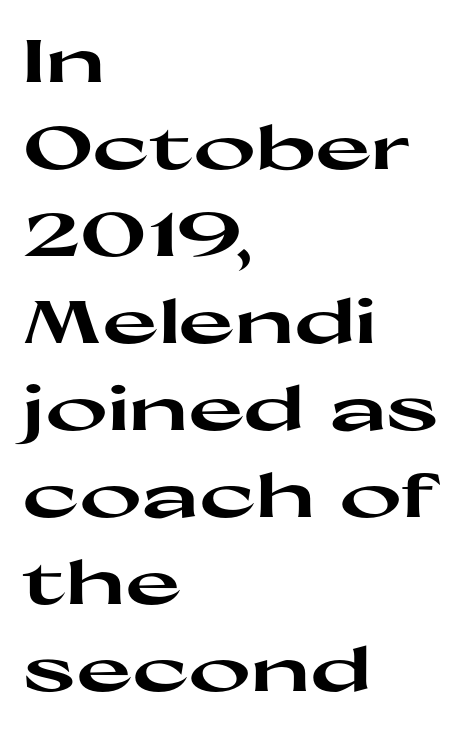
{"serif": "no", "italic": "no", "bold": "yes", "weight": "heavy", "width": "wide", "stroke_contrast": "high", "x_height": "medium", "monospaced": "no", "underline": "no", "align": "left", "line_spacing": "normal", "line_spacing_ratio": 1.45, "letter_spacing": "normal", "letter_spacing_em": 0.0, "glyph_px": 60}
